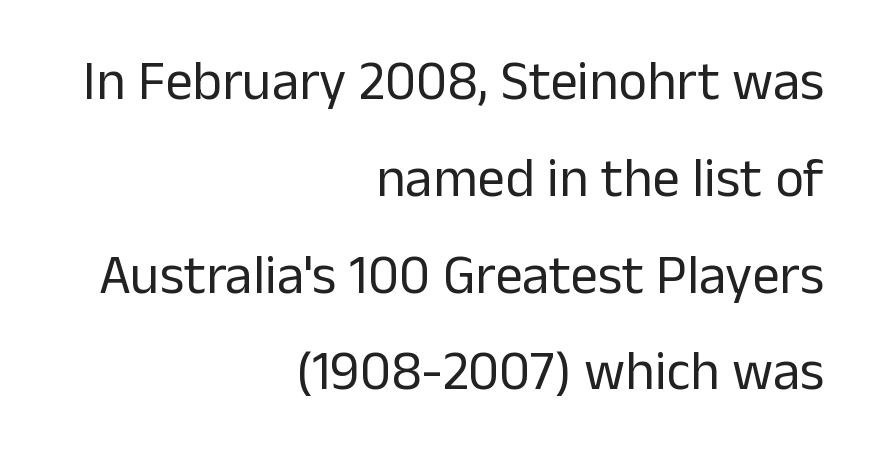
Looks like regular typesetting: each glyph gets only the width it needs. Does the type have serifs? No, each stem ends abruptly. Each row of text sits above clean, open space. Is the type heavy? It reads as light-to-regular instead. Leftover space on each line is placed entirely before the opening word.
